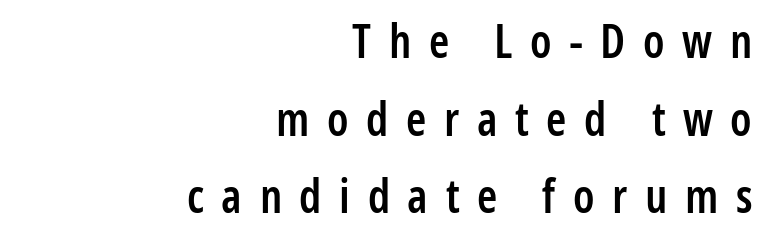
The image shows 46 px semibold, condensed sans-serif type, upright; set right-aligned, normal line spacing (1.69x), unusually wide letter spacing (+0.38 em), not underlined; low stroke contrast and a medium x-height.
